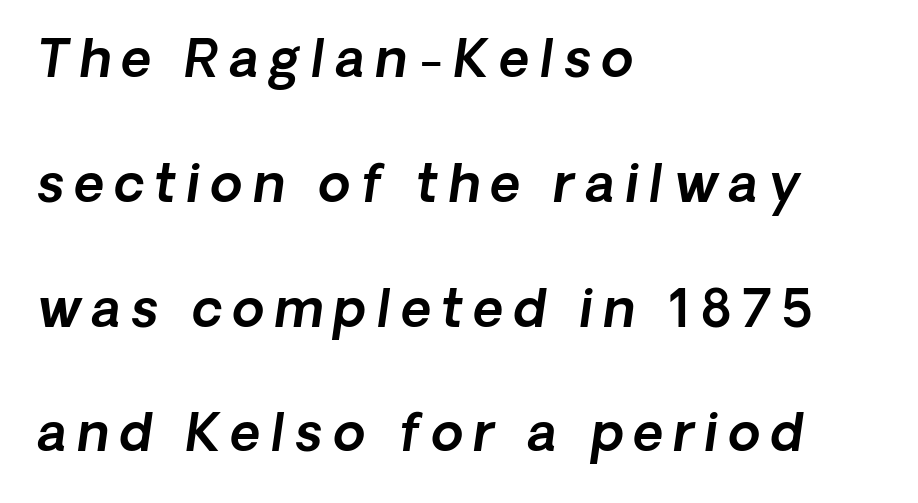
{"serif": "no", "width": "normal", "x_height": "medium", "monospaced": "no", "underline": "no", "align": "left", "line_spacing": "loose", "line_spacing_ratio": 2.4, "letter_spacing": "wide", "letter_spacing_em": 0.2, "glyph_px": 52}
